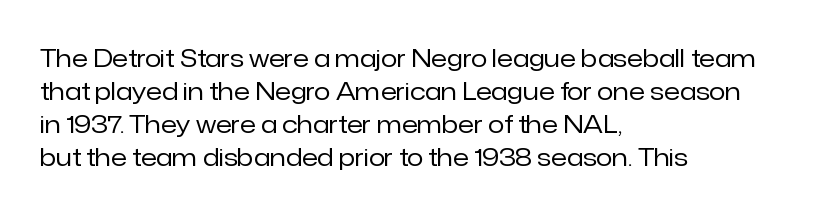
Q: Is the text bold? A: No.
Q: Is the text italic (slanted)? A: No, it is upright.
Q: Is the text underlined? A: No.
Q: How is the paragraph aligned? A: Left-aligned.
Q: Is the spacing between letters normal or unusually wide? A: Normal.
Q: Is the spacing between lines tight, normal or loose? A: Normal.
